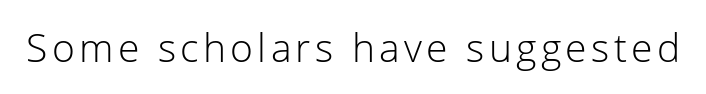
{"serif": "no", "italic": "no", "bold": "no", "weight": "light", "width": "normal", "stroke_contrast": "low", "x_height": "medium", "monospaced": "no", "underline": "no", "glyph_px": 39}
